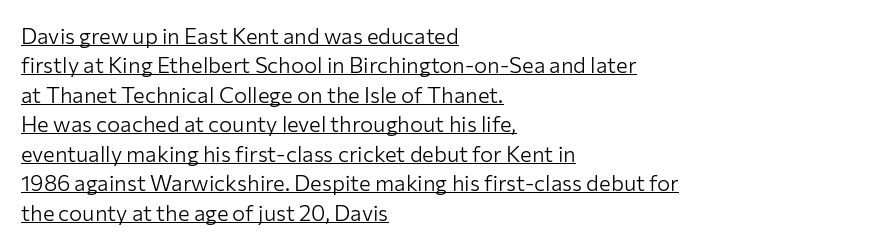
Here the glyphs are tracked normally, forming tight word shapes. The strokes carry an ordinary text weight at most. Typeset ragged right — the left edge is the straight one. Honestly, the underline is the first thing you notice here. Rendered with straight, roman letterforms. The vertical gap from one line to the next is medium.
